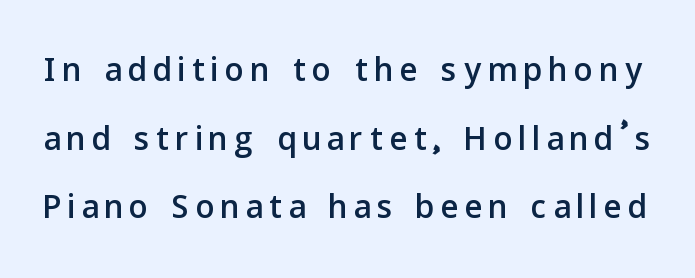
The image shows 47 px sans-serif type, upright; set normal line spacing (1.46x), not underlined; low stroke contrast and a medium x-height.
